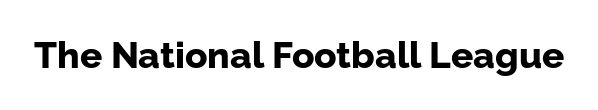
The image shows 37 px bold sans-serif type, upright; set normal letter spacing, not underlined; low stroke contrast and a medium x-height.
